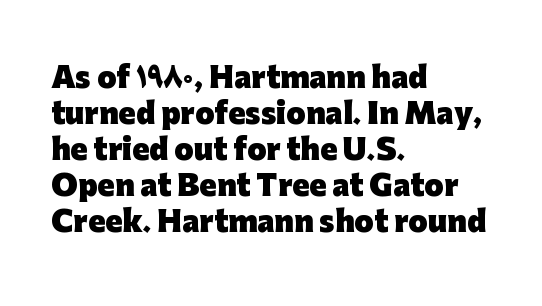
Q: Is the text bold? A: Yes.
Q: Is the text italic (slanted)? A: No, it is upright.
Q: Is the typeface a serif or a sans-serif typeface? A: Sans-serif.
Q: Is the text underlined? A: No.
Q: How is the paragraph aligned? A: Left-aligned.
Q: Is the spacing between letters normal or unusually wide? A: Normal.
Q: Is the spacing between lines tight, normal or loose? A: Normal.
Q: Width (condensed, normal, or wide)? A: Normal.
Q: Stroke contrast? A: Low.
Q: x-height? A: Medium.
Q: Monospaced? A: No.
